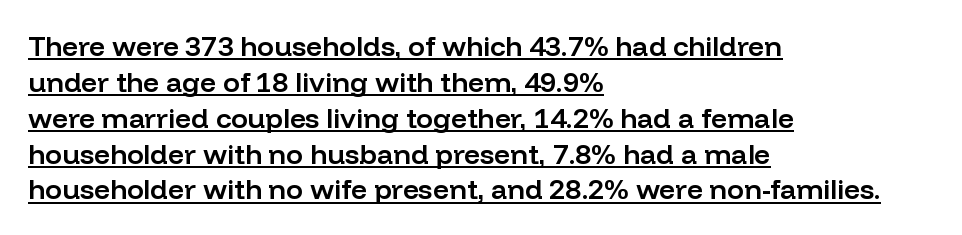
Q: Is the text bold? A: Semi-bold.
Q: Is the text italic (slanted)? A: No, it is upright.
Q: Is the typeface a serif or a sans-serif typeface? A: Sans-serif.
Q: Is the text underlined? A: Yes.
Q: How is the paragraph aligned? A: Left-aligned.
Q: Is the spacing between letters normal or unusually wide? A: Normal.
Q: Is the spacing between lines tight, normal or loose? A: Normal.
Q: Width (condensed, normal, or wide)? A: Normal.
Q: Stroke contrast? A: Low.
Q: x-height? A: Medium.
Q: Monospaced? A: No.
